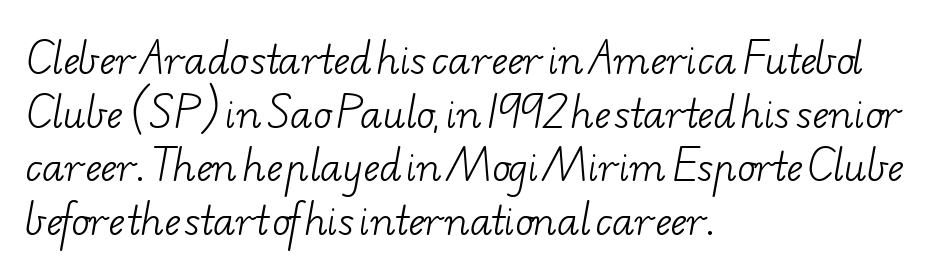
The image shows 38 px light, wide serif type; set left-aligned, normal line spacing (1.41x), normal letter spacing, not underlined; low stroke contrast and a small x-height.
